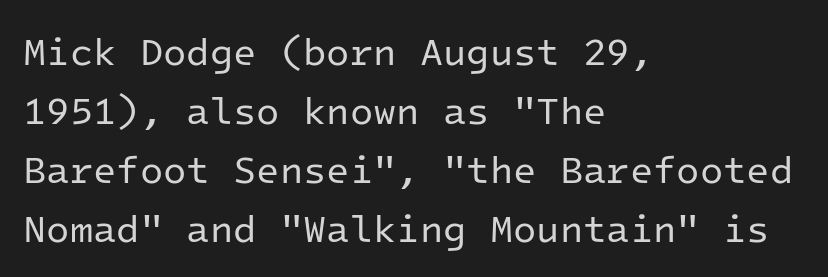
Q: Is the text bold? A: No.
Q: Is the text italic (slanted)? A: No, it is upright.
Q: Is the typeface a serif or a sans-serif typeface? A: Sans-serif.
Q: Is the text underlined? A: No.
Q: How is the paragraph aligned? A: Left-aligned.
Q: Is the spacing between letters normal or unusually wide? A: Normal.
Q: Is the spacing between lines tight, normal or loose? A: Normal.
Q: Width (condensed, normal, or wide)? A: Normal.
Q: Stroke contrast? A: Low.
Q: x-height? A: Medium.
Q: Monospaced? A: Yes.
